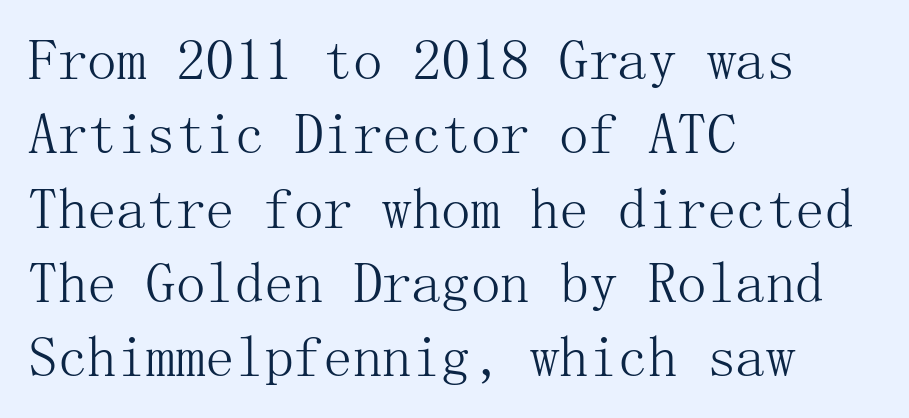
Normally led — the rows are evenly, conventionally spaced. Reading down the block, your eye returns to a fixed left position each line. No italicization has been applied; the sample stays upright. Type without underlining. These glyphs show unthickened strokes, regular width or finer.
